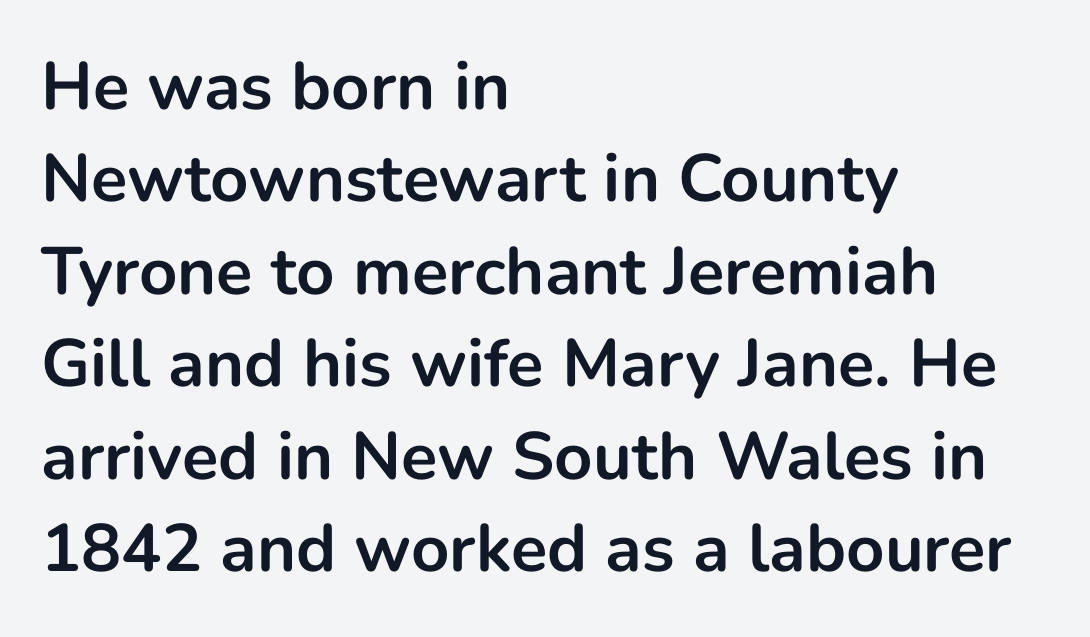
Q: Is the text bold? A: Yes.
Q: Is the text italic (slanted)? A: No, it is upright.
Q: Is the typeface a serif or a sans-serif typeface? A: Sans-serif.
Q: Is the text underlined? A: No.
Q: How is the paragraph aligned? A: Left-aligned.
Q: Is the spacing between letters normal or unusually wide? A: Normal.
Q: Is the spacing between lines tight, normal or loose? A: Normal.
Q: Width (condensed, normal, or wide)? A: Normal.
Q: Stroke contrast? A: Low.
Q: x-height? A: Medium.
Q: Monospaced? A: No.
